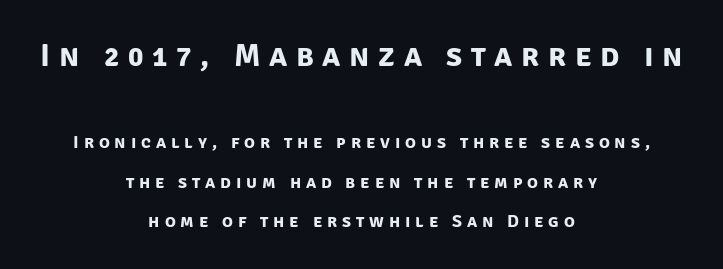
{"serif": "no", "bold": "yes", "weight": "bold", "width": "normal", "stroke_contrast": "low", "x_height": "large", "monospaced": "no", "underline": "no", "align": "center", "line_spacing": "loose", "line_spacing_ratio": 2.2, "letter_spacing": "wide", "letter_spacing_em": 0.27, "larger_block": "first", "size_ratio": 1.78, "glyph_px": 32}
